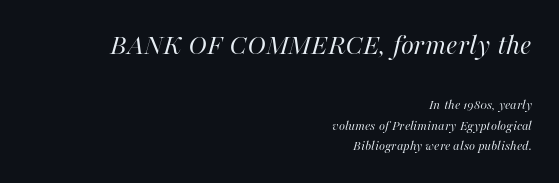
{"italic": "yes", "lean": "right", "slant_degrees": 16, "bold": "no", "weight": "regular", "width": "normal", "stroke_contrast": "high", "x_height": "medium", "monospaced": "no", "underline": "no", "align": "right", "line_spacing": "normal", "line_spacing_ratio": 1.49, "letter_spacing": "normal", "letter_spacing_em": 0.0, "larger_block": "first", "size_ratio": 2.14, "glyph_px": 30}
